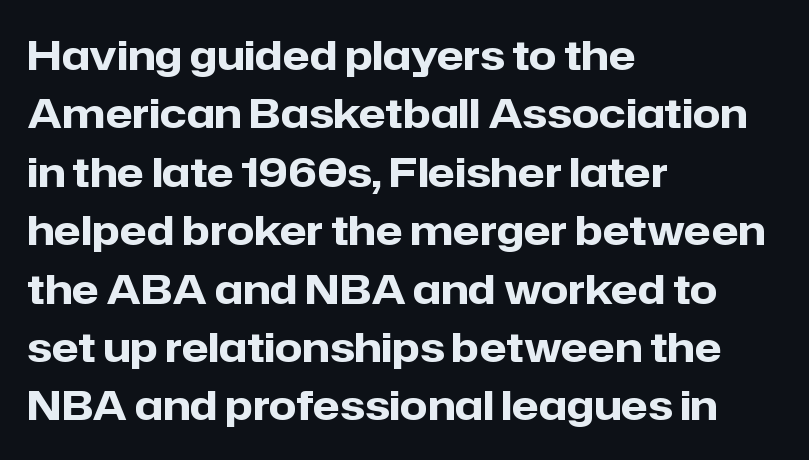
{"serif": "no", "italic": "no", "bold": "yes", "weight": "heavy", "width": "normal", "stroke_contrast": "low", "x_height": "medium", "monospaced": "no", "underline": "no", "align": "left", "line_spacing": "normal", "line_spacing_ratio": 1.46, "letter_spacing": "normal", "letter_spacing_em": 0.0, "glyph_px": 40}
